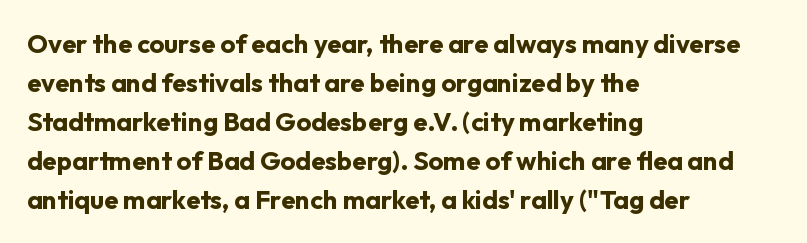
{"italic": "no", "bold": "yes", "underline": "no", "align": "left", "line_spacing": "normal", "line_spacing_ratio": 1.5, "letter_spacing": "normal", "letter_spacing_em": 0.0, "glyph_px": 26}
